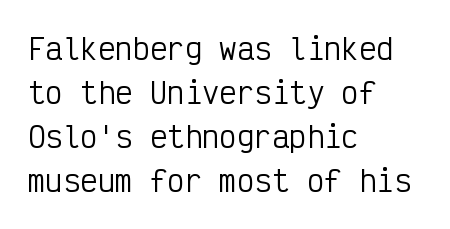
Q: Is the text bold? A: No.
Q: Is the text italic (slanted)? A: No, it is upright.
Q: Is the typeface a serif or a sans-serif typeface? A: Sans-serif.
Q: Is the text underlined? A: No.
Q: How is the paragraph aligned? A: Left-aligned.
Q: Is the spacing between letters normal or unusually wide? A: Normal.
Q: Is the spacing between lines tight, normal or loose? A: Normal.
Q: Width (condensed, normal, or wide)? A: Condensed.
Q: Stroke contrast? A: Low.
Q: x-height? A: Medium.
Q: Monospaced? A: Yes.
